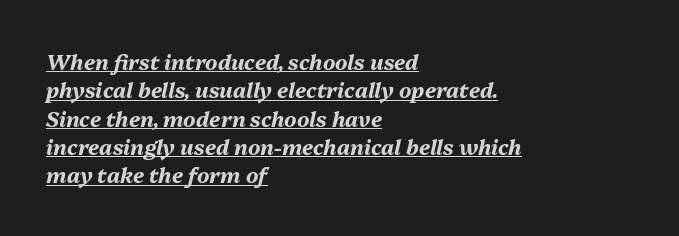
Regarding leading, the lines here are spaced in the standard way. Thick stems and heavy bowls — unmistakably bold. The face used here is rendered with its standard letterfit. Left-aligned paragraph, ragged on the right. There's an unmistakable incline to the writing here. Is there an underline? Yes — a line sits under the letters.
